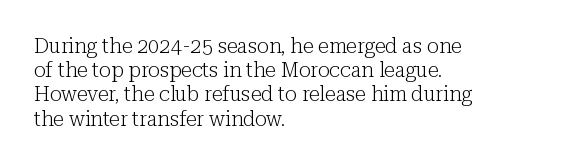
Tall strokes in this sample are plumb rather than angled. Decoration check: the copy has no underline. Words appear dense and cohesive because spacing is normal. The typesetter chose a ragged-right arrangement here.
